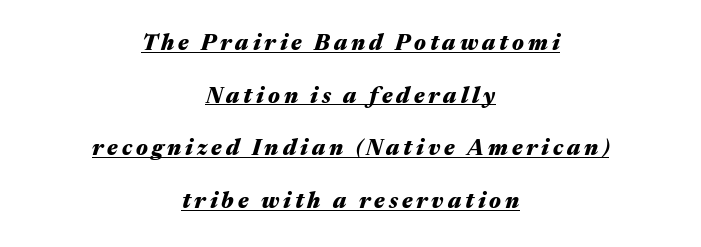
{"italic": "yes", "lean": "right", "slant_degrees": 17, "bold": "yes", "underline": "yes", "align": "center", "line_spacing": "loose", "line_spacing_ratio": 2.39, "glyph_px": 22}
